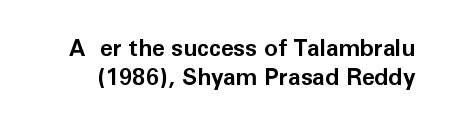
Q: Is the text bold? A: Yes.
Q: Is the text italic (slanted)? A: No, it is upright.
Q: Is the text underlined? A: No.
Q: Is the spacing between letters normal or unusually wide? A: Normal.
Q: Is the spacing between lines tight, normal or loose? A: Normal.
